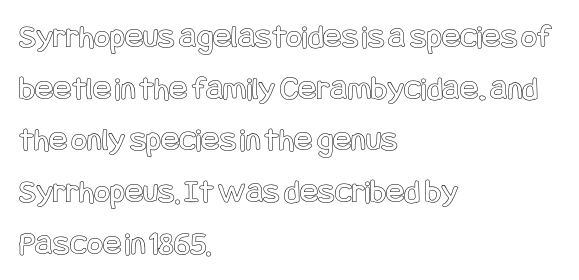
{"italic": "no", "width": "condensed", "x_height": "large", "underline": "no", "align": "left", "line_spacing": "normal", "line_spacing_ratio": 1.52, "letter_spacing": "normal", "letter_spacing_em": 0.0, "glyph_px": 34}
